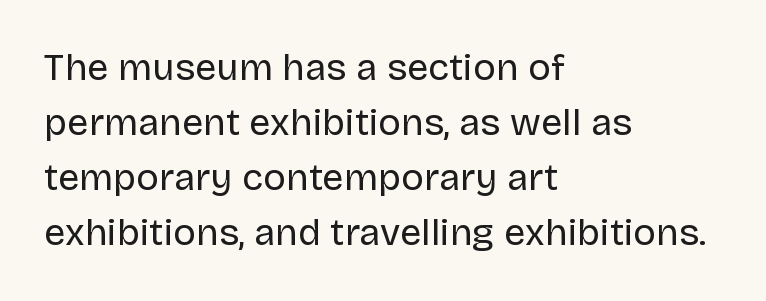
The image shows 38 px regular-weight sans-serif type, upright; set left-aligned, normal line spacing (1.45x), normal letter spacing, not underlined; low stroke contrast and a large x-height.
